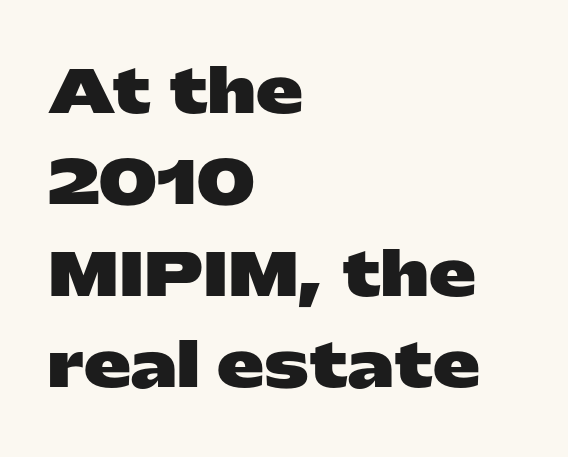
{"serif": "no", "italic": "no", "bold": "yes", "weight": "heavy", "width": "wide", "stroke_contrast": "low", "x_height": "medium", "monospaced": "no", "underline": "no", "align": "left", "line_spacing": "normal", "line_spacing_ratio": 1.55, "letter_spacing": "normal", "letter_spacing_em": 0.0, "glyph_px": 59}
